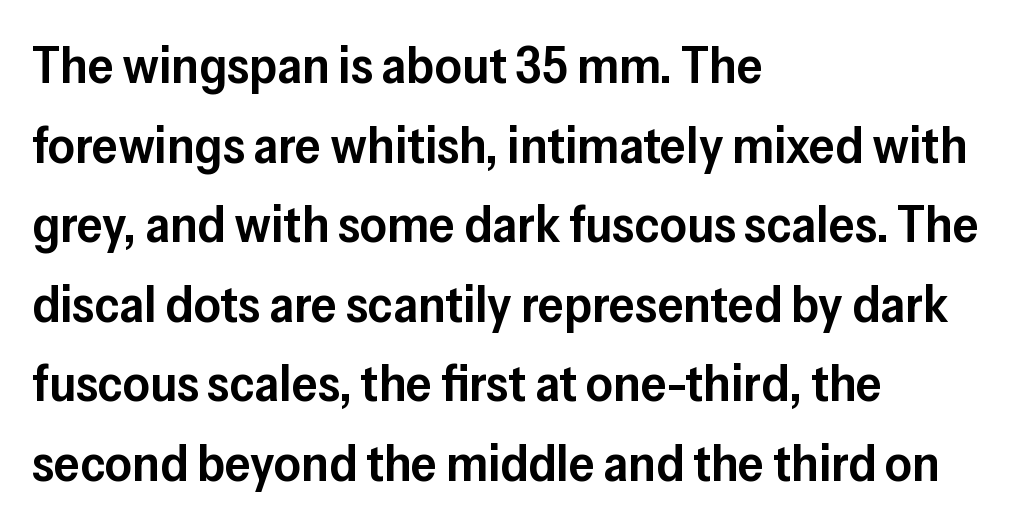
Q: Is the text bold? A: Semi-bold.
Q: Is the text italic (slanted)? A: No, it is upright.
Q: Is the typeface a serif or a sans-serif typeface? A: Sans-serif.
Q: Is the text underlined? A: No.
Q: How is the paragraph aligned? A: Left-aligned.
Q: Is the spacing between letters normal or unusually wide? A: Normal.
Q: Is the spacing between lines tight, normal or loose? A: Normal.
Q: Width (condensed, normal, or wide)? A: Normal.
Q: Stroke contrast? A: Low.
Q: x-height? A: Medium.
Q: Monospaced? A: No.
